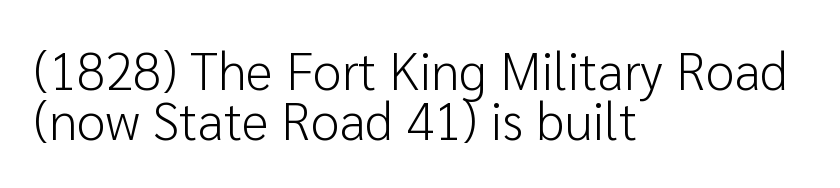
The image shows 52 px light sans-serif type, upright; set left-aligned, tight line spacing (0.97x), normal letter spacing, not underlined; low stroke contrast and a medium x-height.
